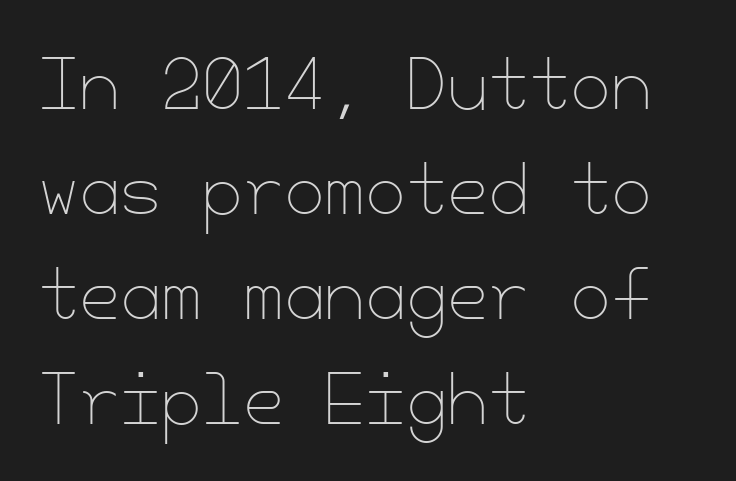
Is there any slant? The stems are plumb. Descenders are the only things crossing below the line. Visually the block forms a straight wall on the left and a jagged coastline on the right. Regarding leading, the lines here are spaced in the standard way. A typesetter would call this zero additional tracking.
